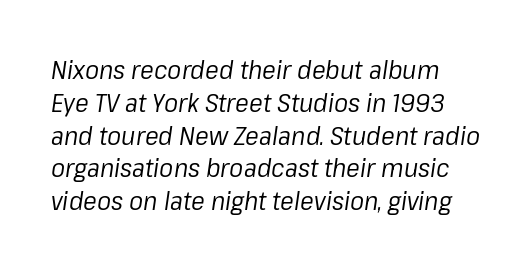
The block of text has a typical density, with ordinary space between rows. Weight: not bold — regular or lighter. The zone under the glyphs is completely vacant. Italic: yes, the glyphs are oblique. Between one letter and the next there's only the usual sliver of space.
